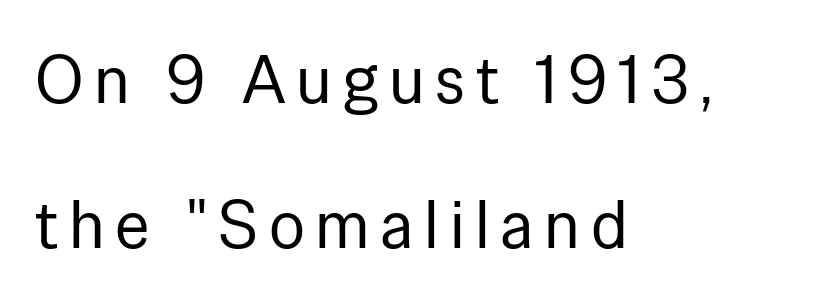
The image shows 67 px regular-weight sans-serif type, upright; set left-aligned, loose line spacing (2.17x), not underlined; low stroke contrast and a medium x-height.
